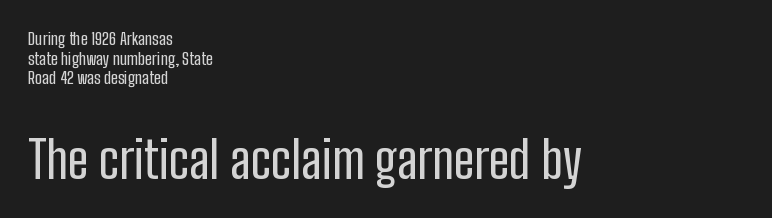
Q: Is the text italic (slanted)? A: No, it is upright.
Q: Is the typeface a serif or a sans-serif typeface? A: Sans-serif.
Q: Is the text underlined? A: No.
Q: How is the paragraph aligned? A: Left-aligned.
Q: Is the spacing between letters normal or unusually wide? A: Normal.
Q: Which block of text is set in a larger size, the first (top) or the second (bottom)? A: The second (bottom) one.
Q: Width (condensed, normal, or wide)? A: Condensed.
Q: Stroke contrast? A: Low.
Q: x-height? A: Medium.
Q: Monospaced? A: No.
